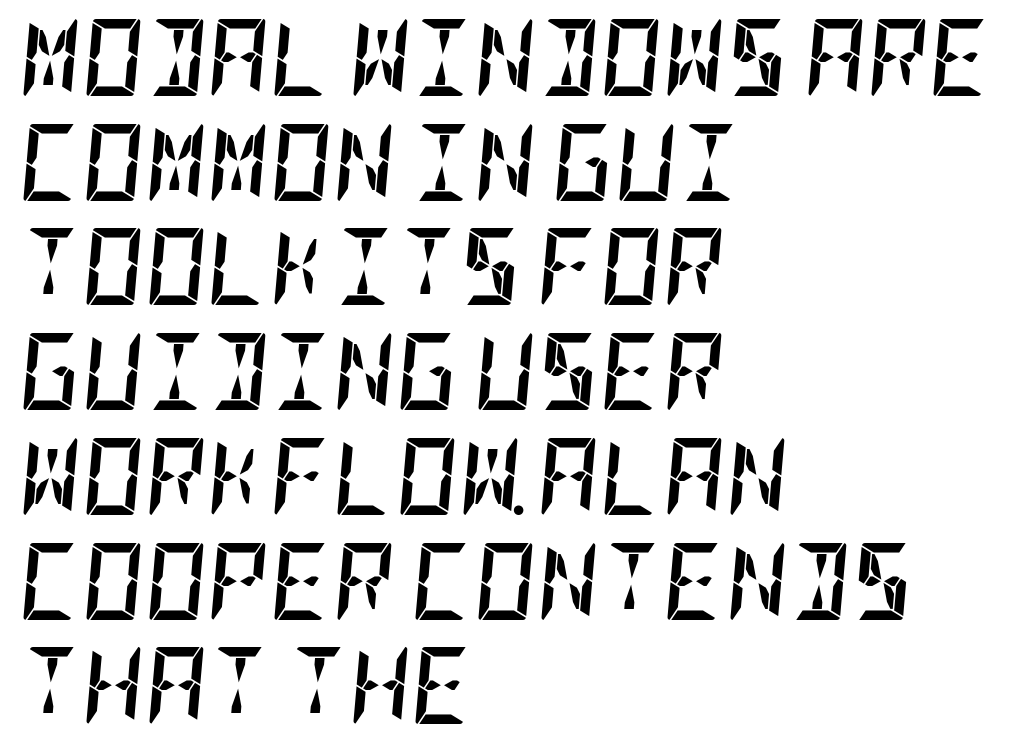
Q: Is the text bold? A: Yes.
Q: Is the text italic (slanted)? A: Yes, it leans right by about 5 degrees.
Q: Is the text underlined? A: No.
Q: How is the paragraph aligned? A: Left-aligned.
Q: Is the spacing between letters normal or unusually wide? A: Normal.
Q: Is the spacing between lines tight, normal or loose? A: Normal.
Q: Width (condensed, normal, or wide)? A: Condensed.
Q: Stroke contrast? A: Low.
Q: x-height? A: Large.
